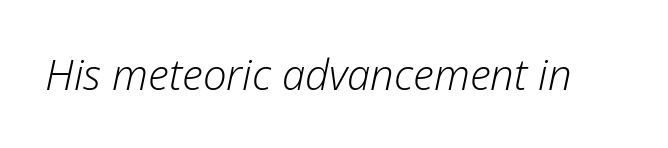
Q: Is the text bold? A: No.
Q: Is the text italic (slanted)? A: Yes, it leans right by about 12 degrees.
Q: Is the text underlined? A: No.
Q: Is the spacing between letters normal or unusually wide? A: Normal.
Q: Width (condensed, normal, or wide)? A: Normal.
Q: Stroke contrast? A: Low.
Q: x-height? A: Medium.
Q: Monospaced? A: No.
